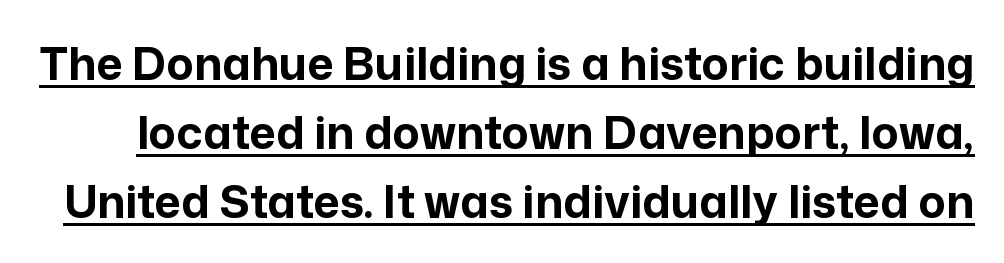
The rendering uses a moderate line-height, typical for paragraphs. Note the varied advance widths — an 'i' is clearly narrower than an 'm'. This rendering employs a face without finishing strokes, i.e., a sans-serif. Students, observe the line beneath the letters — that is underlining. The passage shown has conventional tracking throughout. Does the lettering tilt? It doesn't — this is upright.
